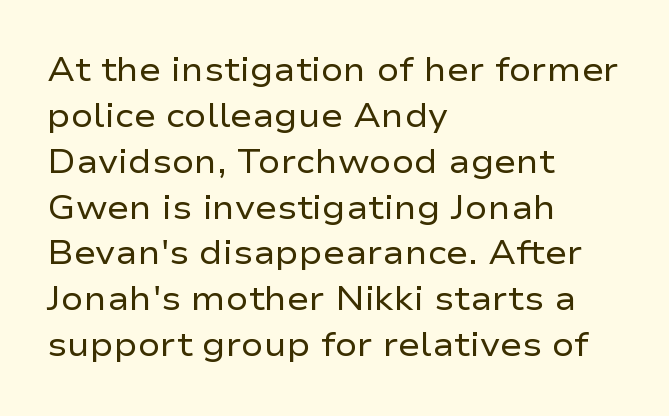
{"serif": "no", "italic": "no", "bold": "no", "weight": "regular", "width": "wide", "stroke_contrast": "low", "x_height": "medium", "monospaced": "no", "underline": "no", "align": "left", "line_spacing": "normal", "line_spacing_ratio": 1.39, "letter_spacing": "normal", "letter_spacing_em": 0.0, "glyph_px": 33}
